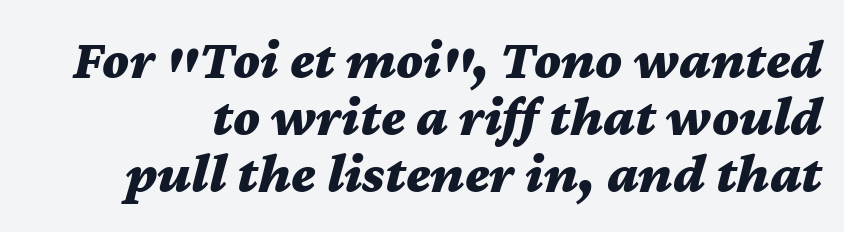
Lines of text with bare space underneath. Strokes here are thick enough to call this a true bold. Italic: yes, the glyphs are oblique. The face used here is rendered with its standard letterfit. The passage shown stacks its lines with hardly any gap.
